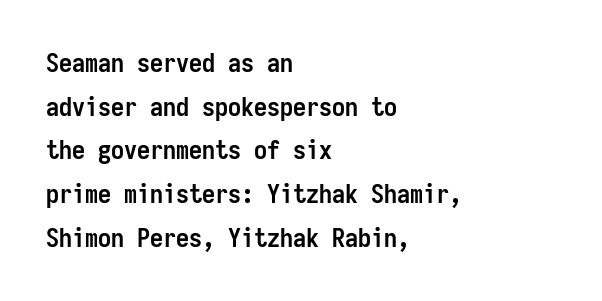
Q: Is the text bold? A: Yes.
Q: Is the text italic (slanted)? A: No, it is upright.
Q: Is the text underlined? A: No.
Q: How is the paragraph aligned? A: Left-aligned.
Q: Is the spacing between letters normal or unusually wide? A: Normal.
Q: Is the spacing between lines tight, normal or loose? A: Normal.
